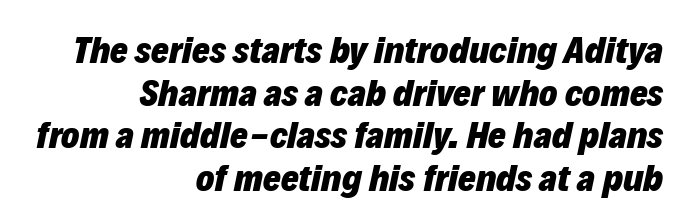
The image shows 38 px heavy type, italic (leaning right); set right-aligned, tight line spacing (1.12x), normal letter spacing, not underlined; low stroke contrast and a medium x-height.
